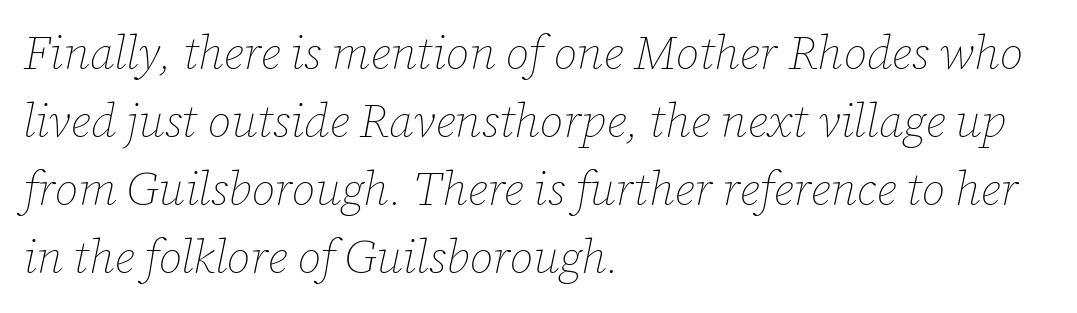
Q: Is the text bold? A: No.
Q: Is the text italic (slanted)? A: Yes, it leans right by about 12 degrees.
Q: Is the text underlined? A: No.
Q: How is the paragraph aligned? A: Left-aligned.
Q: Is the spacing between letters normal or unusually wide? A: Normal.
Q: Is the spacing between lines tight, normal or loose? A: Normal.
Q: Width (condensed, normal, or wide)? A: Normal.
Q: Stroke contrast? A: Low.
Q: x-height? A: Medium.
Q: Monospaced? A: No.
